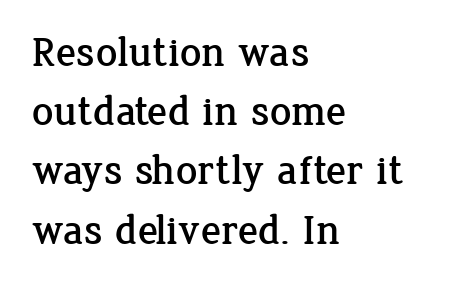
Here the designer chose a conventional face with non-uniform glyph widths. The rag falls on the right side of this text block. Is there any slant? The stems are plumb. The gaps between neighbouring characters are ordinary and unremarkable. The designer went with a serif here, giving each stem small feet.
